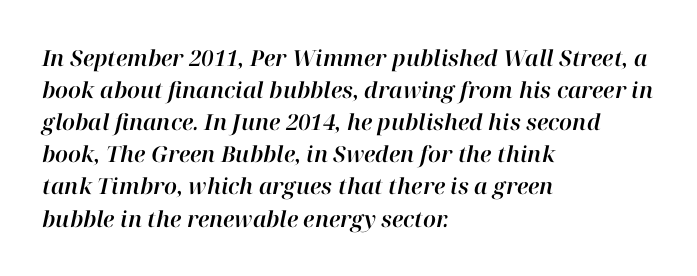
Q: Is the text italic (slanted)? A: Yes, it leans right by about 12 degrees.
Q: Is the text underlined? A: No.
Q: How is the paragraph aligned? A: Left-aligned.
Q: Is the spacing between letters normal or unusually wide? A: Normal.
Q: Is the spacing between lines tight, normal or loose? A: Normal.
